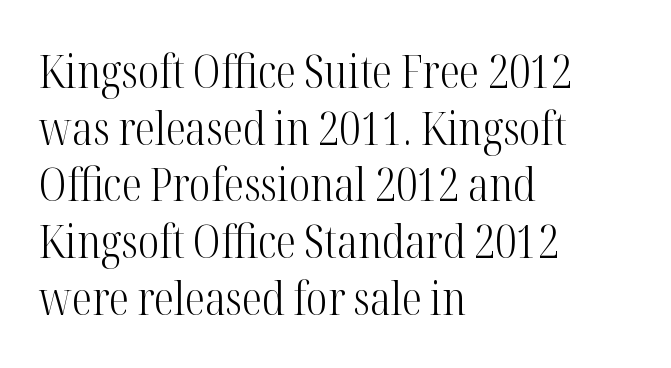
Q: Is the text bold? A: No.
Q: Is the text italic (slanted)? A: No, it is upright.
Q: Is the typeface a serif or a sans-serif typeface? A: Serif.
Q: Is the text underlined? A: No.
Q: How is the paragraph aligned? A: Left-aligned.
Q: Is the spacing between letters normal or unusually wide? A: Normal.
Q: Is the spacing between lines tight, normal or loose? A: Normal.
Q: Width (condensed, normal, or wide)? A: Condensed.
Q: Stroke contrast? A: High.
Q: x-height? A: Medium.
Q: Monospaced? A: No.
